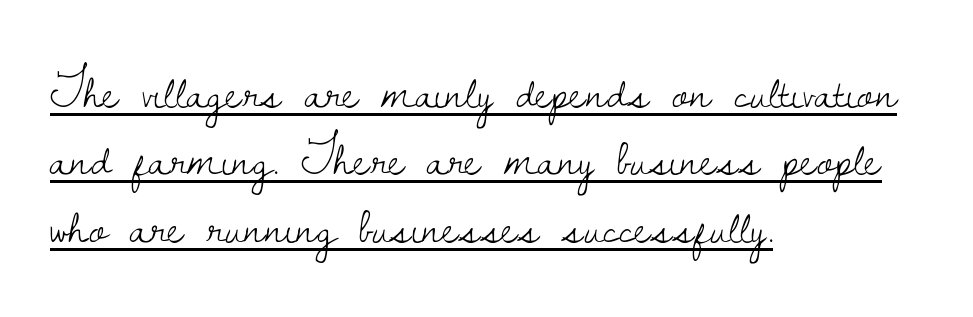
Spacing verdict: proportional, widths tailored to each character. Line beginnings align vertically; line endings do not. The font family rendered here belongs to the serif group. The rows are spaced the way most documents space them. A quiet, ordinary-to-light weight characterises the typeface.
